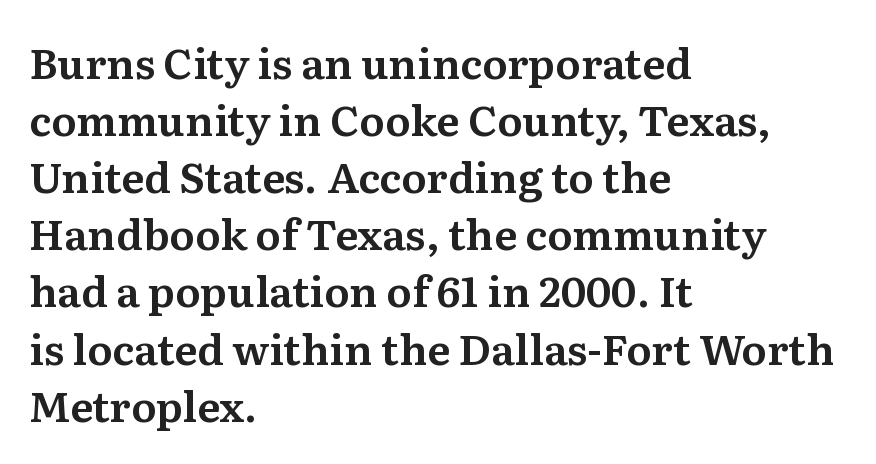
Check under the words: just untouched page. Evenly set lines give the paragraph a standard silhouette. Is this a fixed-width face? No — the glyphs have proportional, varying widths. Teacher's note: observe the even left margin — that is flush-left alignment. You can tell from the footed stems that serif type was used. Default kerning and tracking; the words read as compact shapes.
